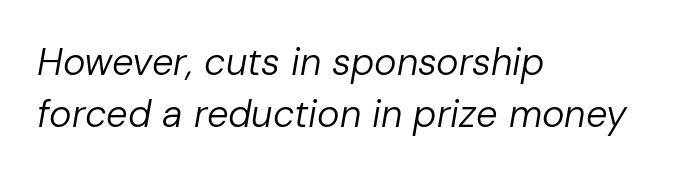
Q: Is the text bold? A: No.
Q: Is the text italic (slanted)? A: Yes, it leans right by about 10 degrees.
Q: Is the text underlined? A: No.
Q: How is the paragraph aligned? A: Left-aligned.
Q: Is the spacing between letters normal or unusually wide? A: Normal.
Q: Is the spacing between lines tight, normal or loose? A: Normal.
Q: Width (condensed, normal, or wide)? A: Normal.
Q: Stroke contrast? A: Low.
Q: x-height? A: Medium.
Q: Monospaced? A: No.
